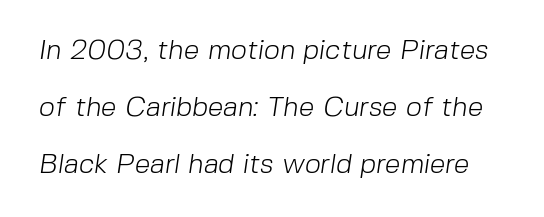
The image shows 28 px light sans-serif type; set loose line spacing (2.03x), normal letter spacing, not underlined; low stroke contrast and a medium x-height.
